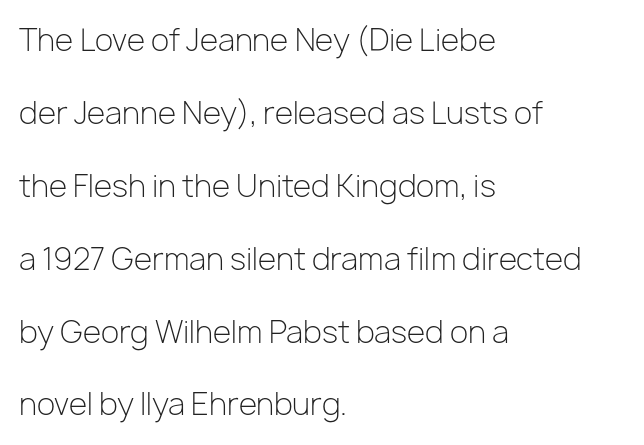
{"serif": "no", "italic": "no", "bold": "no", "weight": "light", "width": "normal", "stroke_contrast": "low", "x_height": "medium", "monospaced": "no", "underline": "no", "align": "left", "line_spacing": "loose", "line_spacing_ratio": 2.43, "letter_spacing": "normal", "letter_spacing_em": 0.0, "glyph_px": 30}
